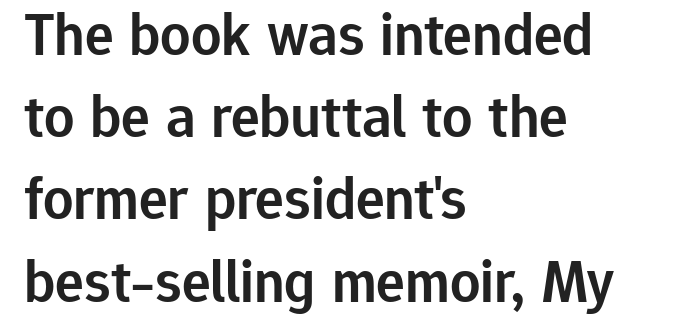
Observe the absence of serifs on each vertical stroke in this sample. The rendering anchors every line to the left-hand side. The tracking reads as untouched default to a designer's eye. Has an underline been added? It has not. Firm but not heavy-handed strokes: this text is semibold. Whoever set this chose a conventional vertical rhythm.
